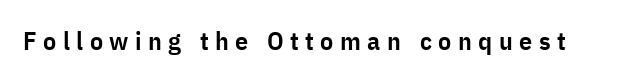
The image shows 26 px text type, upright; set unusually wide letter spacing (+0.25 em), not underlined.
